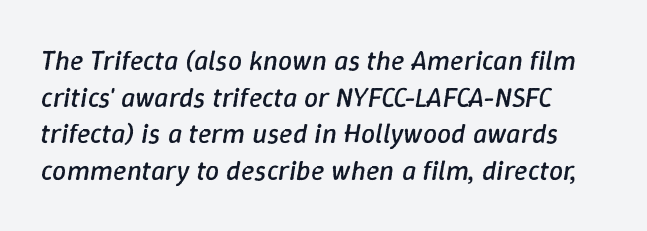
Q: Is the text bold? A: No.
Q: Is the text italic (slanted)? A: Yes, it leans right by about 9 degrees.
Q: Is the text underlined? A: No.
Q: Is the spacing between letters normal or unusually wide? A: Normal.
Q: Is the spacing between lines tight, normal or loose? A: Normal.
Q: Width (condensed, normal, or wide)? A: Normal.
Q: Stroke contrast? A: Low.
Q: x-height? A: Medium.
Q: Monospaced? A: No.
